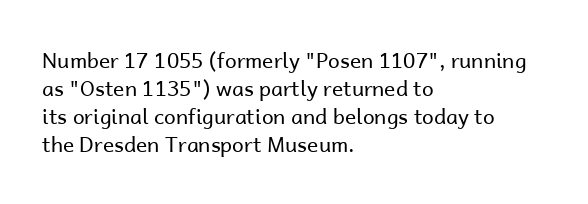
The image shows 21 px text type, upright; set left-aligned, normal line spacing (1.34x), normal letter spacing, not underlined.
